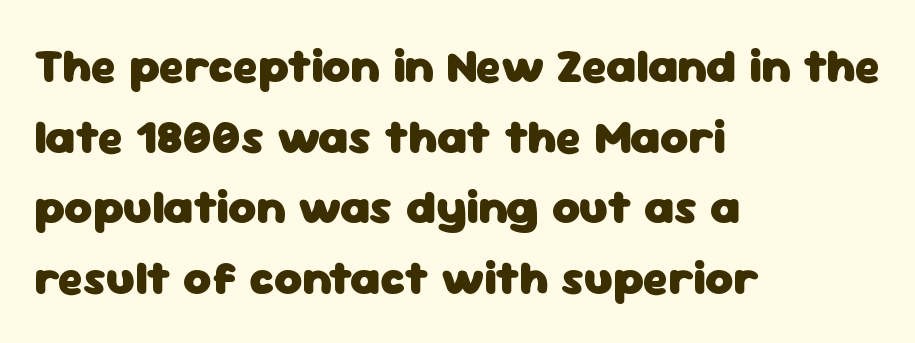
The type is set solid horizontally, with unmodified tracking. The ragged edge is on the right, which tells us the setting is flush left. Quick note: interline space is typical. A sans-serif font was chosen for this passage. Has an underline been added? It has not.
